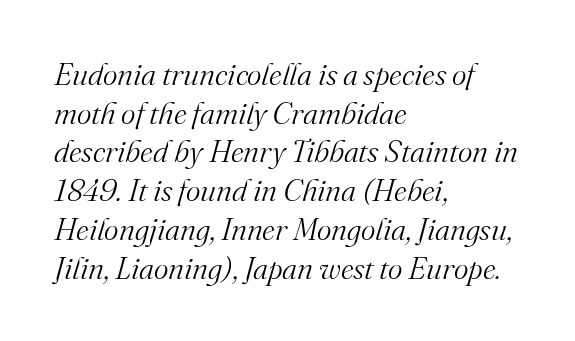
{"serif": "yes", "italic": "yes", "lean": "right", "slant_degrees": 16, "bold": "no", "weight": "light", "width": "normal", "stroke_contrast": "medium", "x_height": "small", "monospaced": "no", "underline": "no", "align": "left", "line_spacing": "normal", "line_spacing_ratio": 1.25, "letter_spacing": "normal", "letter_spacing_em": 0.0, "glyph_px": 31}
